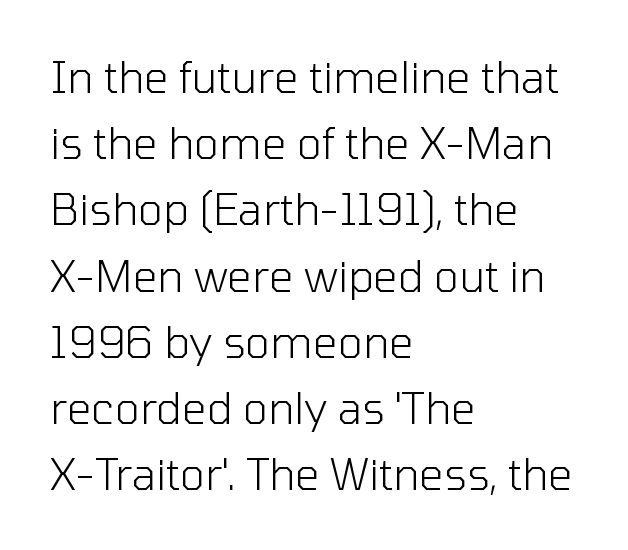
{"serif": "no", "italic": "no", "bold": "no", "weight": "light", "width": "normal", "stroke_contrast": "low", "x_height": "medium", "monospaced": "no", "underline": "no", "align": "left", "line_spacing": "normal", "line_spacing_ratio": 1.54, "letter_spacing": "normal", "letter_spacing_em": 0.0, "glyph_px": 43}
